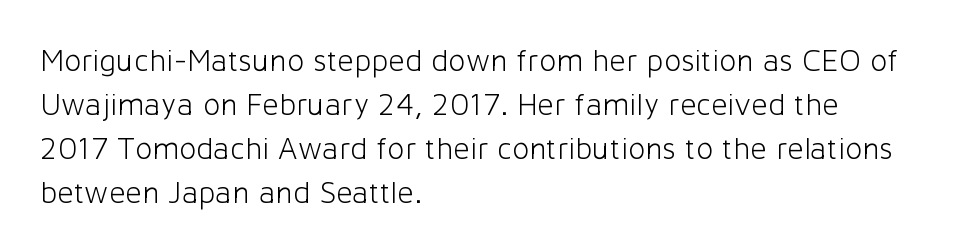
Q: Is the text bold? A: No.
Q: Is the text italic (slanted)? A: No, it is upright.
Q: Is the typeface a serif or a sans-serif typeface? A: Sans-serif.
Q: Is the text underlined? A: No.
Q: How is the paragraph aligned? A: Left-aligned.
Q: Is the spacing between letters normal or unusually wide? A: Normal.
Q: Is the spacing between lines tight, normal or loose? A: Normal.
Q: Width (condensed, normal, or wide)? A: Normal.
Q: Stroke contrast? A: Low.
Q: x-height? A: Medium.
Q: Monospaced? A: No.
